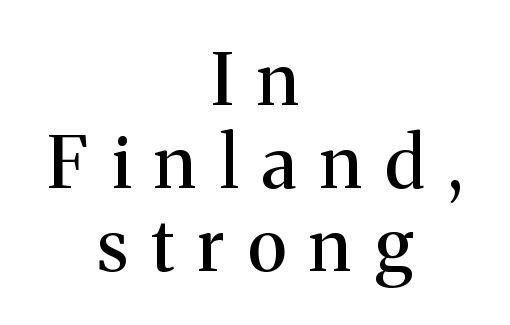
Q: Is the text italic (slanted)? A: No, it is upright.
Q: Is the typeface a serif or a sans-serif typeface? A: Serif.
Q: Is the text underlined? A: No.
Q: How is the paragraph aligned? A: Centered.
Q: Is the spacing between letters normal or unusually wide? A: Unusually wide.
Q: Is the spacing between lines tight, normal or loose? A: Tight.
Q: Width (condensed, normal, or wide)? A: Normal.
Q: Stroke contrast? A: Medium.
Q: x-height? A: Medium.
Q: Monospaced? A: No.
